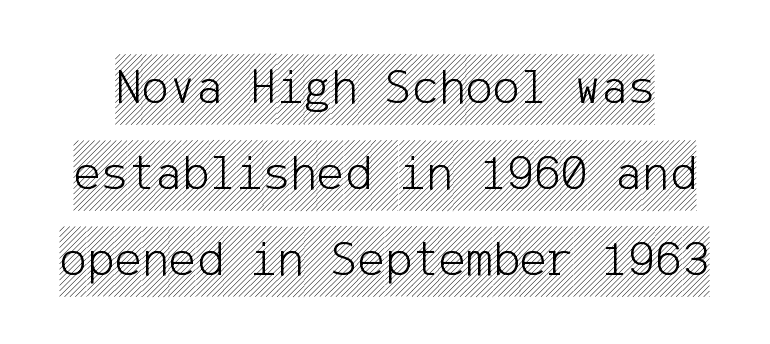
{"italic": "no", "width": "condensed", "x_height": "large", "underline": "no", "line_spacing": "normal", "line_spacing_ratio": 1.69, "letter_spacing": "normal", "letter_spacing_em": 0.0, "glyph_px": 51}
